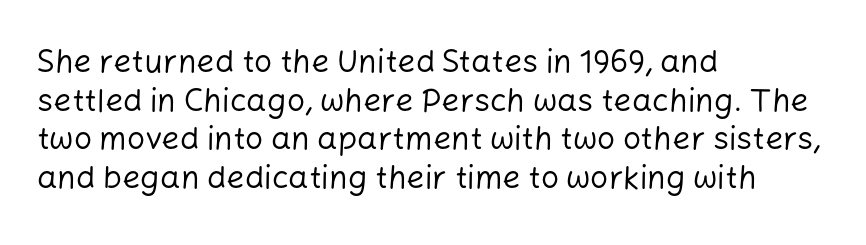
{"serif": "no", "italic": "no", "bold": "no", "weight": "regular", "width": "normal", "stroke_contrast": "low", "x_height": "medium", "monospaced": "no", "underline": "no", "align": "left", "line_spacing_ratio": 1.21, "letter_spacing": "normal", "letter_spacing_em": 0.0, "glyph_px": 32}
